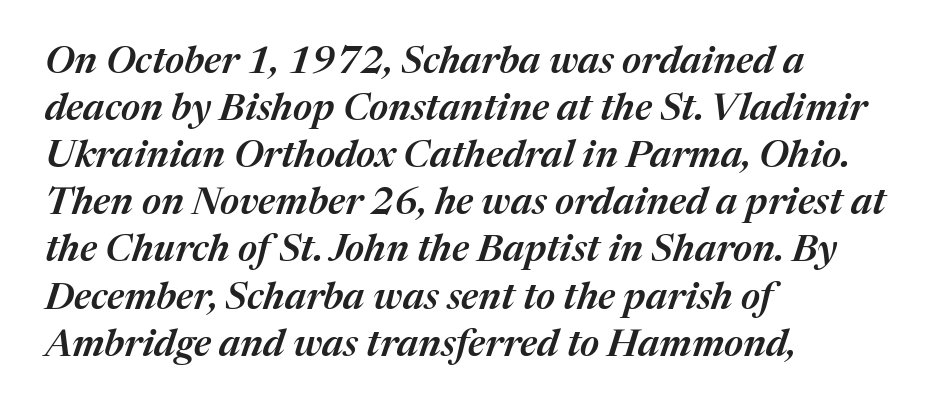
Q: Is the text bold? A: Semi-bold.
Q: Is the text italic (slanted)? A: Yes, it leans right by about 17 degrees.
Q: Is the text underlined? A: No.
Q: How is the paragraph aligned? A: Left-aligned.
Q: Is the spacing between letters normal or unusually wide? A: Normal.
Q: Width (condensed, normal, or wide)? A: Normal.
Q: Stroke contrast? A: Medium.
Q: x-height? A: Medium.
Q: Monospaced? A: No.
